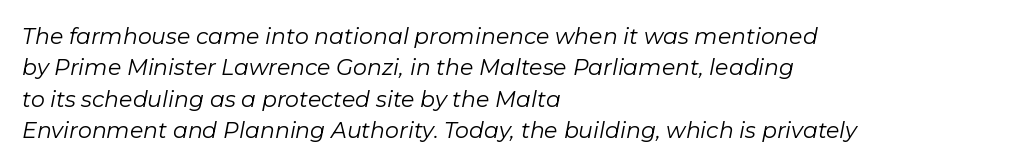
Q: Is the text bold? A: No.
Q: Is the text italic (slanted)? A: Yes, it leans right by about 11 degrees.
Q: Is the text underlined? A: No.
Q: How is the paragraph aligned? A: Left-aligned.
Q: Is the spacing between letters normal or unusually wide? A: Normal.
Q: Is the spacing between lines tight, normal or loose? A: Normal.
